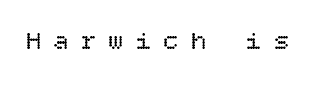
{"italic": "no", "bold": "no", "underline": "no", "letter_spacing": "wide", "letter_spacing_em": 0.46, "glyph_px": 26}
